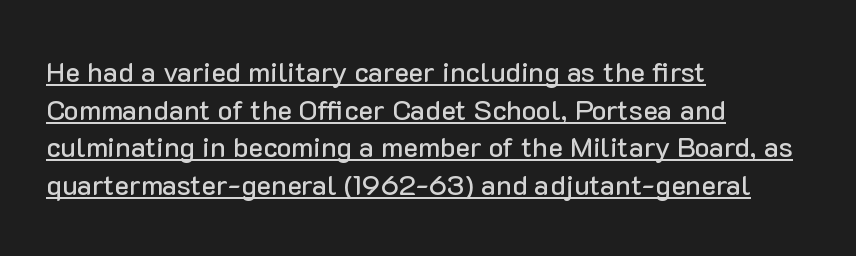
The paragraph shown leans on its left margin. Grotesque or geometric, the face here clearly has no serifs. This is underlined copy, the kind a proofreader might mark for attention. This sample has the flowing, uneven cadence of proportional lettering. When letters stand straight like this, we call the style roman or upright.
